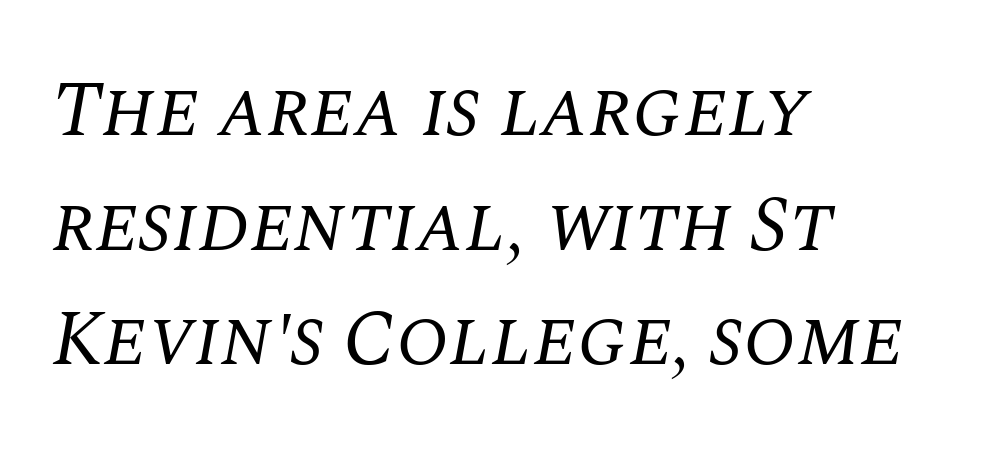
Q: Is the text bold? A: No.
Q: Is the text italic (slanted)? A: Yes, it leans right by about 10 degrees.
Q: Is the typeface a serif or a sans-serif typeface? A: Serif.
Q: Is the text underlined? A: No.
Q: How is the paragraph aligned? A: Left-aligned.
Q: Is the spacing between letters normal or unusually wide? A: Normal.
Q: Is the spacing between lines tight, normal or loose? A: Normal.
Q: Width (condensed, normal, or wide)? A: Normal.
Q: Stroke contrast? A: Medium.
Q: x-height? A: Large.
Q: Monospaced? A: No.
